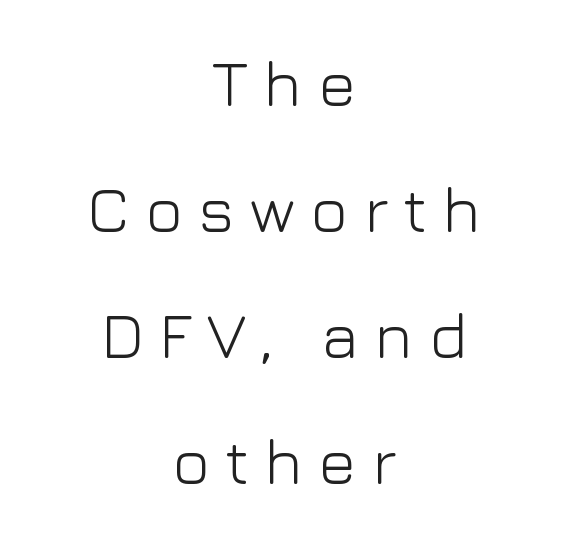
The image shows 64 px light sans-serif type, upright; set centered, loose line spacing (1.97x), unusually wide letter spacing (+0.24 em), not underlined; low stroke contrast and a medium x-height.
